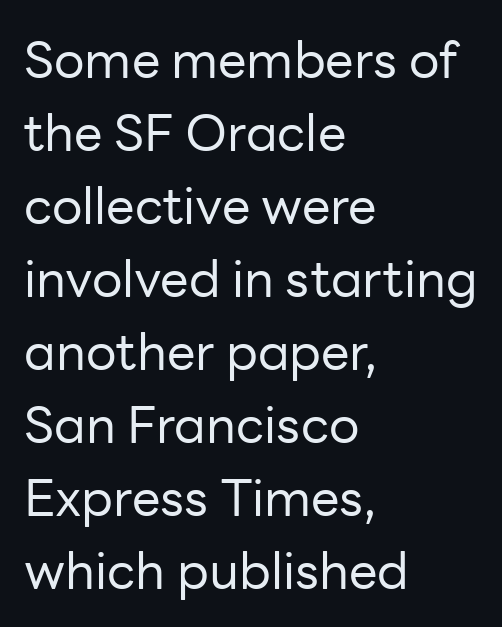
{"serif": "no", "italic": "no", "bold": "no", "weight": "regular", "width": "normal", "stroke_contrast": "low", "x_height": "medium", "monospaced": "no", "underline": "no", "align": "left", "line_spacing": "normal", "line_spacing_ratio": 1.43, "letter_spacing": "normal", "letter_spacing_em": 0.0, "glyph_px": 51}
